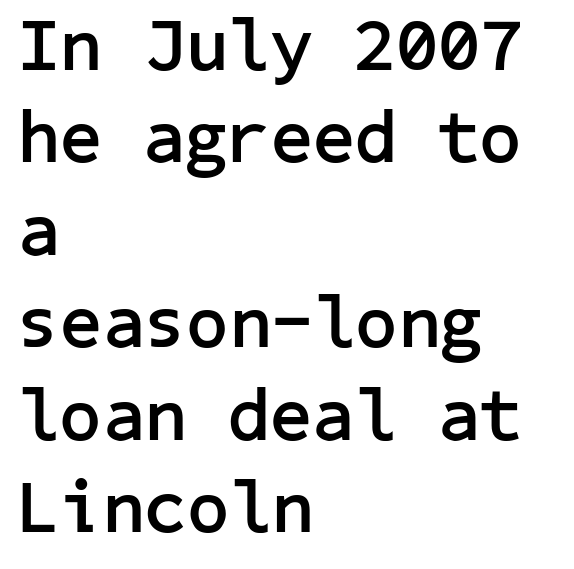
{"serif": "no", "italic": "no", "bold": "yes", "weight": "semibold", "width": "normal", "stroke_contrast": "low", "x_height": "medium", "underline": "no", "align": "left", "line_spacing": "normal", "line_spacing_ratio": 1.25, "letter_spacing": "normal", "letter_spacing_em": 0.0, "glyph_px": 74}
